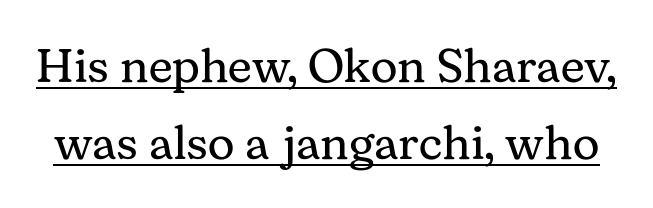
Q: Is the text bold? A: No.
Q: Is the text italic (slanted)? A: No, it is upright.
Q: Is the typeface a serif or a sans-serif typeface? A: Serif.
Q: Is the text underlined? A: Yes.
Q: Is the spacing between letters normal or unusually wide? A: Normal.
Q: Is the spacing between lines tight, normal or loose? A: Normal.
Q: Width (condensed, normal, or wide)? A: Normal.
Q: Stroke contrast? A: Medium.
Q: x-height? A: Medium.
Q: Monospaced? A: No.
